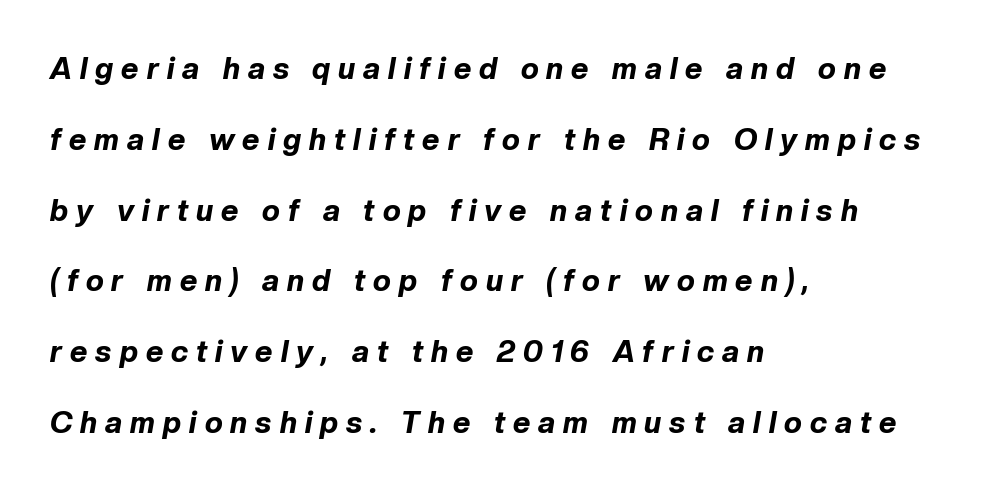
Q: Is the text bold? A: Yes.
Q: Is the text italic (slanted)? A: Yes, it leans right by about 10 degrees.
Q: Is the text underlined? A: No.
Q: How is the paragraph aligned? A: Left-aligned.
Q: Is the spacing between letters normal or unusually wide? A: Unusually wide.
Q: Is the spacing between lines tight, normal or loose? A: Loose.
Q: Width (condensed, normal, or wide)? A: Normal.
Q: Stroke contrast? A: Low.
Q: x-height? A: Medium.
Q: Monospaced? A: No.
